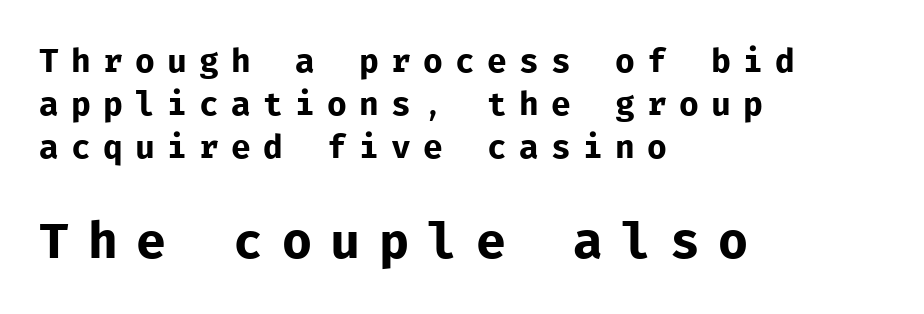
{"serif": "no", "italic": "no", "bold": "no", "weight": "regular", "width": "normal", "stroke_contrast": "low", "x_height": "medium", "monospaced": "yes", "underline": "no", "align": "left", "line_spacing": "normal", "line_spacing_ratio": 1.3, "letter_spacing": "wide", "letter_spacing_em": 0.37, "larger_block": "second", "size_ratio": 1.52, "glyph_px": 50}
